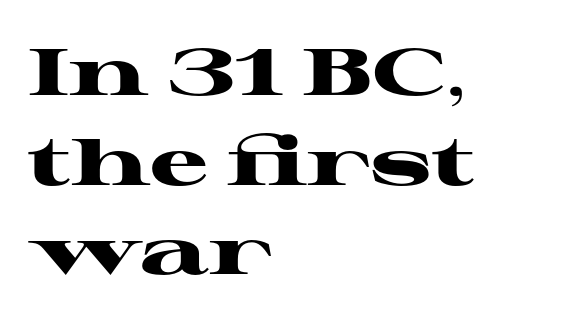
Q: Is the text bold? A: Yes.
Q: Is the text italic (slanted)? A: No, it is upright.
Q: Is the typeface a serif or a sans-serif typeface? A: Serif.
Q: Is the text underlined? A: No.
Q: How is the paragraph aligned? A: Left-aligned.
Q: Is the spacing between letters normal or unusually wide? A: Normal.
Q: Is the spacing between lines tight, normal or loose? A: Normal.
Q: Width (condensed, normal, or wide)? A: Wide.
Q: Stroke contrast? A: High.
Q: x-height? A: Medium.
Q: Monospaced? A: No.
